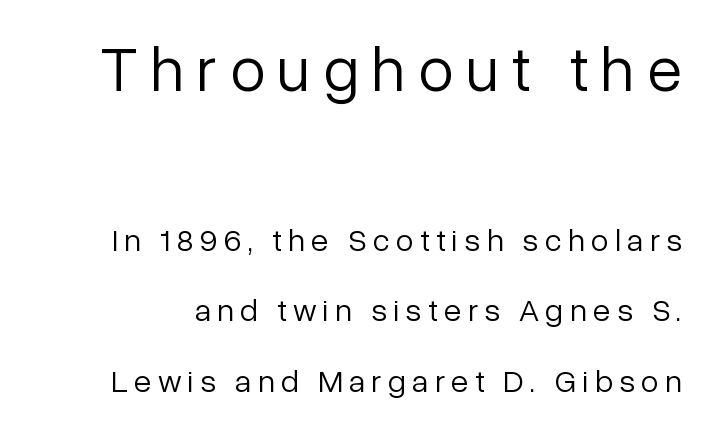
Q: Is the text bold? A: No.
Q: Is the text italic (slanted)? A: No, it is upright.
Q: Is the typeface a serif or a sans-serif typeface? A: Sans-serif.
Q: Is the text underlined? A: No.
Q: Is the spacing between letters normal or unusually wide? A: Unusually wide.
Q: Is the spacing between lines tight, normal or loose? A: Loose.
Q: Which block of text is set in a larger size, the first (top) or the second (bottom)? A: The first (top) one.
Q: Width (condensed, normal, or wide)? A: Normal.
Q: Stroke contrast? A: Low.
Q: x-height? A: Medium.
Q: Monospaced? A: No.
